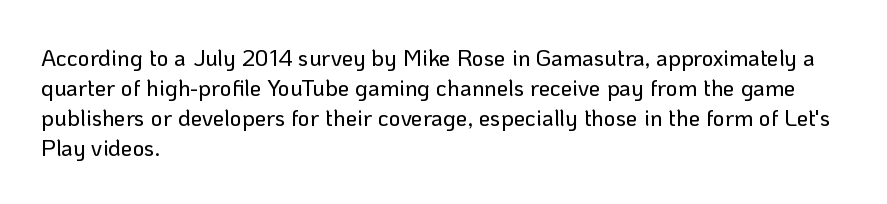
Q: Is the text italic (slanted)? A: No, it is upright.
Q: Is the text underlined? A: No.
Q: How is the paragraph aligned? A: Left-aligned.
Q: Is the spacing between letters normal or unusually wide? A: Normal.
Q: Is the spacing between lines tight, normal or loose? A: Normal.
